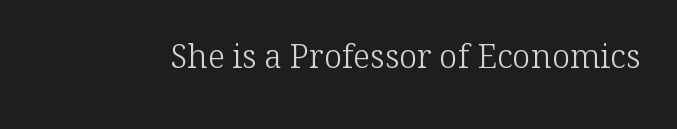
Q: Is the text bold? A: No.
Q: Is the text italic (slanted)? A: No, it is upright.
Q: Is the typeface a serif or a sans-serif typeface? A: Serif.
Q: Is the text underlined? A: No.
Q: Is the spacing between letters normal or unusually wide? A: Normal.
Q: Width (condensed, normal, or wide)? A: Normal.
Q: Stroke contrast? A: Low.
Q: x-height? A: Medium.
Q: Monospaced? A: No.
